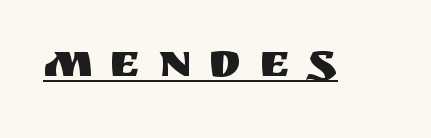
Grotesque or geometric, the face here clearly has no serifs. Somebody hit Ctrl+U on this one — the words are underlined. Note the varied advance widths — an 'i' is clearly narrower than an 'm'. Every stem runs plumb, perpendicular to the baseline. Letter spacing: wide.
